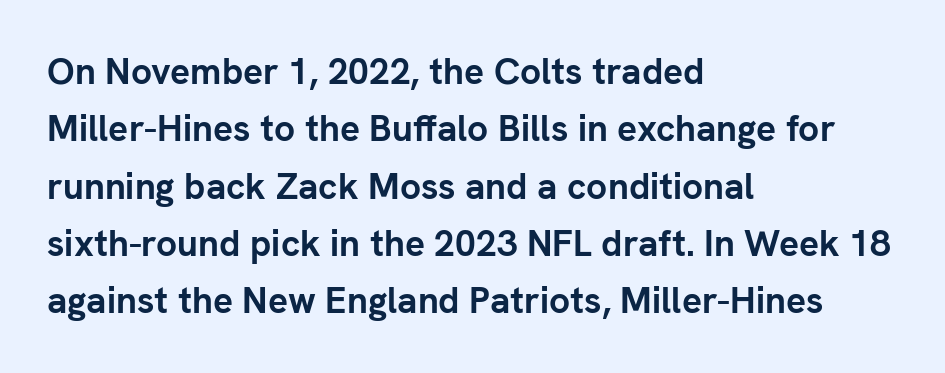
The image shows 37 px semibold sans-serif type, upright; set left-aligned, normal line spacing (1.55x), normal letter spacing, not underlined; low stroke contrast and a medium x-height.
